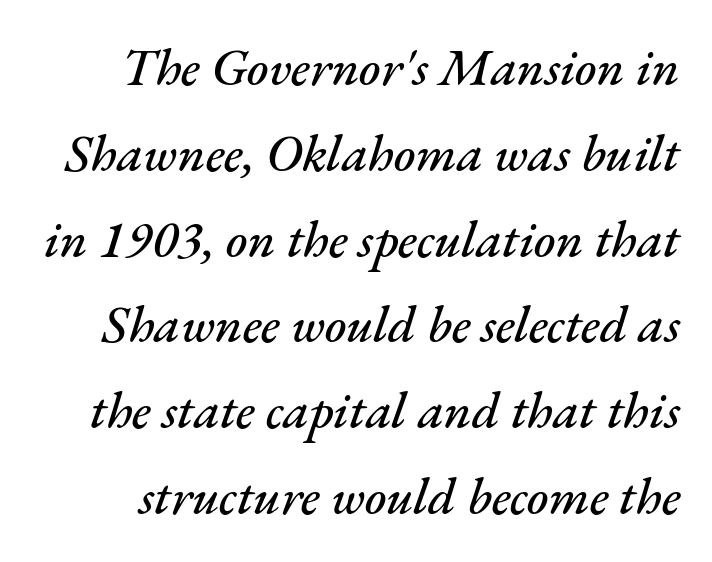
Q: Is the text italic (slanted)? A: Yes, it leans right by about 17 degrees.
Q: Is the text underlined? A: No.
Q: Is the spacing between letters normal or unusually wide? A: Normal.
Q: Is the spacing between lines tight, normal or loose? A: Normal.
Q: Width (condensed, normal, or wide)? A: Normal.
Q: Stroke contrast? A: Medium.
Q: x-height? A: Small.
Q: Monospaced? A: No.
